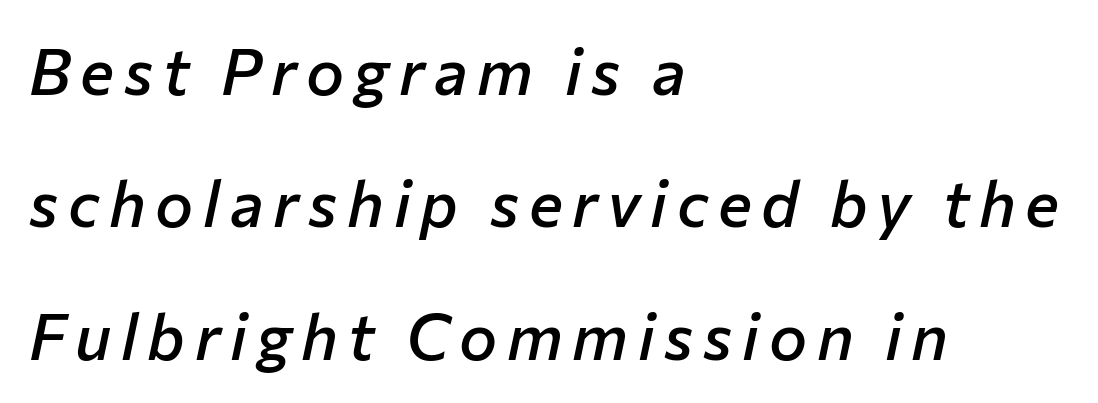
The image shows 64 px semibold type, italic (leaning right); set left-aligned, loose line spacing (2.07x), not underlined; low stroke contrast and a medium x-height.
